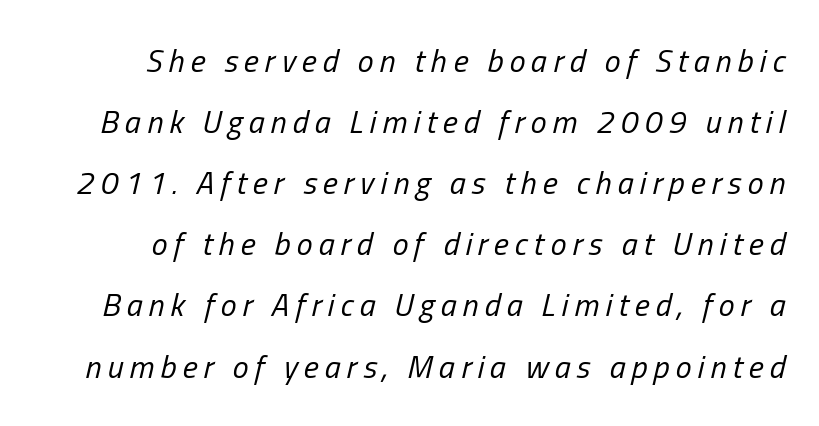
Descender tails drop into unmarked territory. The letters advance in unequal steps, a hallmark of proportional type. This sample trades compactness for vertical openness between lines. If you drew a line through each stem, it would be angled. No chunkiness to these letters — they're not bold.
